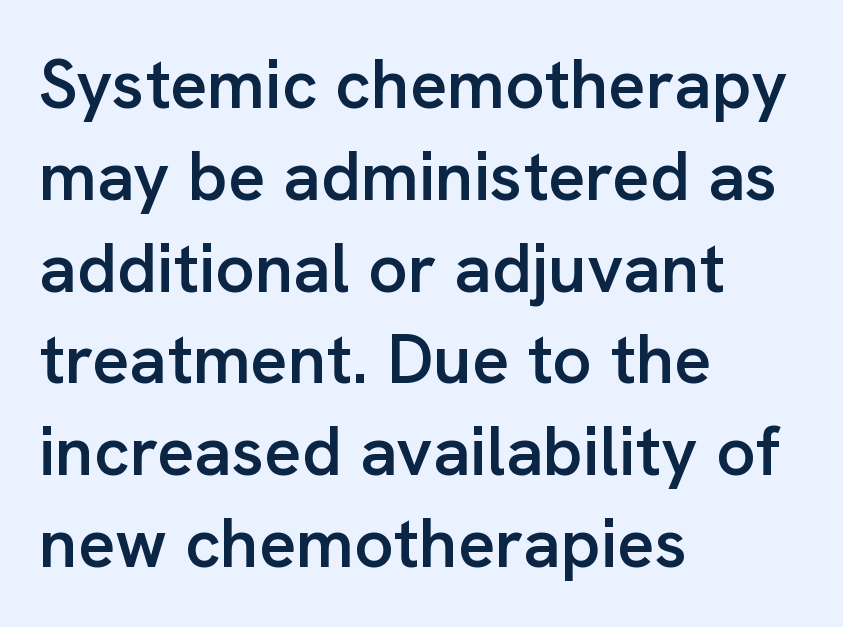
{"serif": "no", "italic": "no", "bold": "semi", "weight": "semibold", "width": "normal", "stroke_contrast": "low", "x_height": "medium", "monospaced": "no", "underline": "no", "align": "left", "line_spacing": "normal", "line_spacing_ratio": 1.33, "letter_spacing": "normal", "letter_spacing_em": 0.0, "glyph_px": 69}
